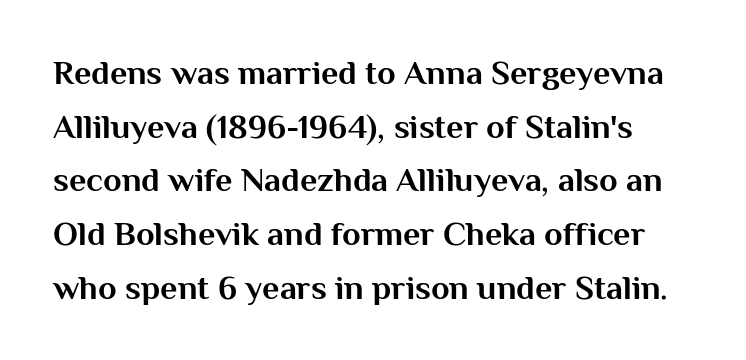
The image shows 34 px bold sans-serif type, upright; set normal line spacing (1.58x), normal letter spacing, not underlined; medium stroke contrast and a medium x-height.
